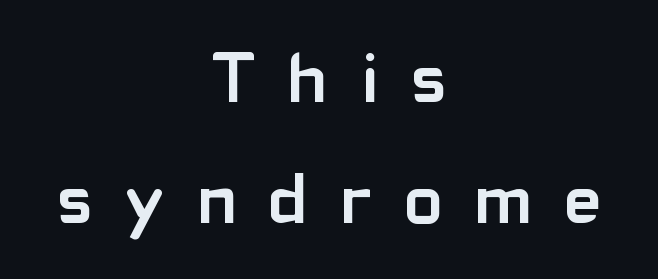
Q: Is the text bold? A: Yes.
Q: Is the text italic (slanted)? A: No, it is upright.
Q: Is the typeface a serif or a sans-serif typeface? A: Sans-serif.
Q: Is the text underlined? A: No.
Q: How is the paragraph aligned? A: Centered.
Q: Is the spacing between letters normal or unusually wide? A: Unusually wide.
Q: Is the spacing between lines tight, normal or loose? A: Normal.
Q: Width (condensed, normal, or wide)? A: Normal.
Q: Stroke contrast? A: Low.
Q: x-height? A: Medium.
Q: Monospaced? A: No.
